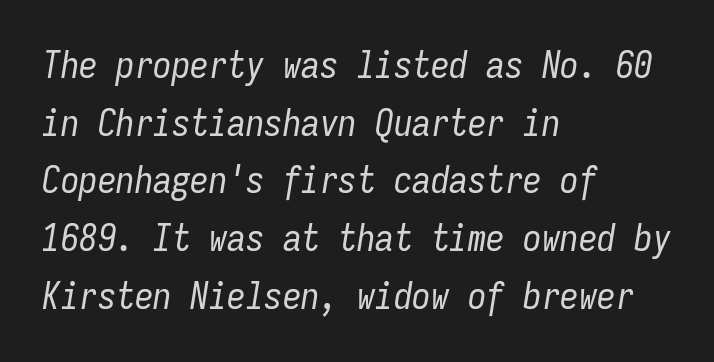
Q: Is the text bold? A: No.
Q: Is the text italic (slanted)? A: Yes, it leans right by about 9 degrees.
Q: Is the text underlined? A: No.
Q: How is the paragraph aligned? A: Left-aligned.
Q: Is the spacing between letters normal or unusually wide? A: Normal.
Q: Is the spacing between lines tight, normal or loose? A: Normal.
Q: Width (condensed, normal, or wide)? A: Condensed.
Q: Stroke contrast? A: Low.
Q: x-height? A: Medium.
Q: Monospaced? A: Yes.
